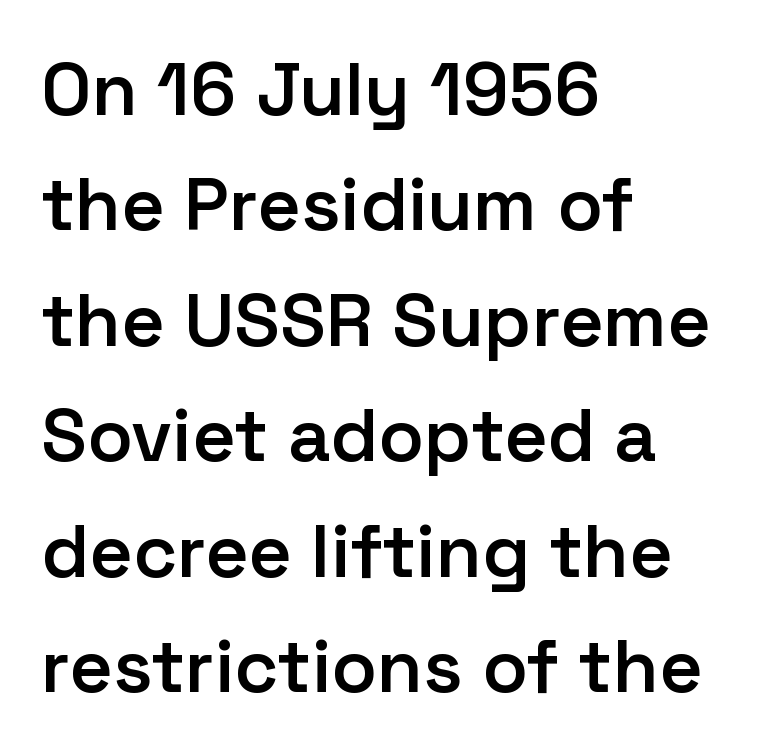
{"serif": "no", "italic": "no", "bold": "semi", "weight": "semibold", "width": "normal", "stroke_contrast": "low", "x_height": "medium", "monospaced": "no", "underline": "no", "align": "left", "line_spacing": "normal", "line_spacing_ratio": 1.54, "letter_spacing": "normal", "letter_spacing_em": 0.0, "glyph_px": 75}
